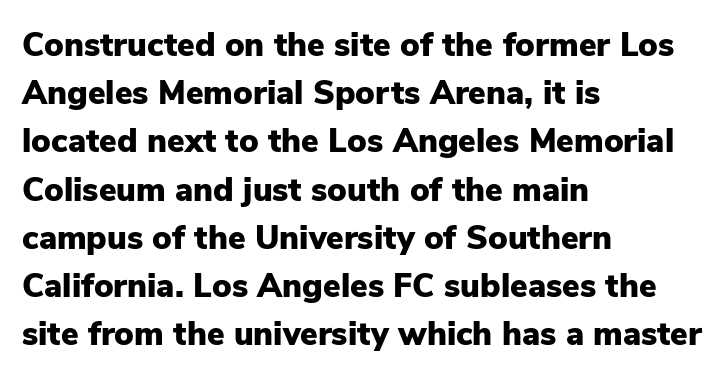
Q: Is the text bold? A: Yes.
Q: Is the text italic (slanted)? A: No, it is upright.
Q: Is the typeface a serif or a sans-serif typeface? A: Sans-serif.
Q: Is the text underlined? A: No.
Q: How is the paragraph aligned? A: Left-aligned.
Q: Is the spacing between letters normal or unusually wide? A: Normal.
Q: Is the spacing between lines tight, normal or loose? A: Normal.
Q: Width (condensed, normal, or wide)? A: Normal.
Q: Stroke contrast? A: Low.
Q: x-height? A: Medium.
Q: Monospaced? A: No.
